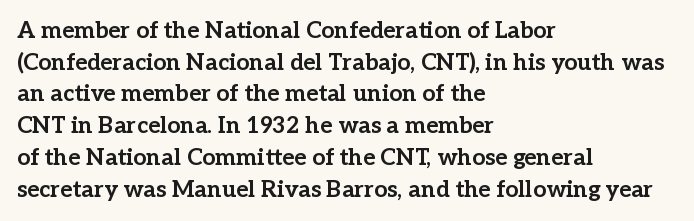
{"italic": "no", "bold": "yes", "underline": "no", "align": "left", "line_spacing": "normal", "line_spacing_ratio": 1.38, "letter_spacing": "normal", "letter_spacing_em": 0.0, "glyph_px": 23}
